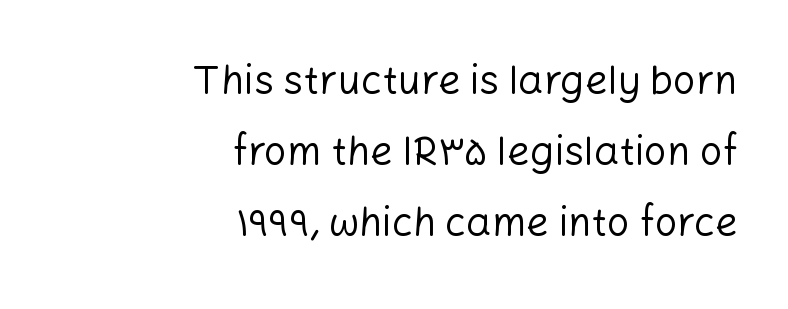
Q: Is the text bold? A: No.
Q: Is the text italic (slanted)? A: No, it is upright.
Q: Is the typeface a serif or a sans-serif typeface? A: Sans-serif.
Q: Is the text underlined? A: No.
Q: How is the paragraph aligned? A: Right-aligned.
Q: Is the spacing between letters normal or unusually wide? A: Normal.
Q: Width (condensed, normal, or wide)? A: Normal.
Q: Stroke contrast? A: Low.
Q: x-height? A: Medium.
Q: Monospaced? A: No.
